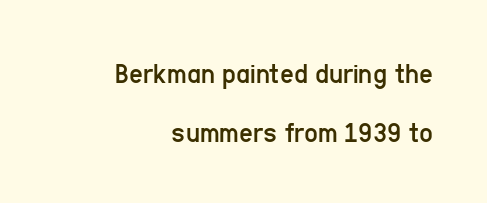
These glyphs show unthickened strokes, regular width or finer. Quick note: not italic, upright. Only glyphs here, with clear space below each row. Quick note: interline space is abundant. The gaps between neighbouring characters are ordinary and unremarkable.
